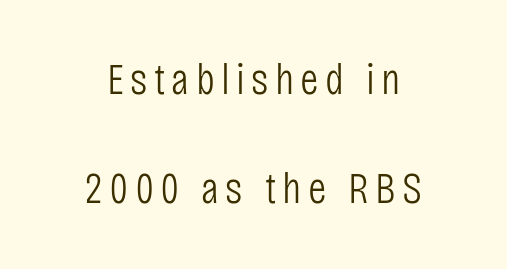
The weight would be labelled regular, book, light, or lighter still. The letters stand upright; this is a roman face. You could fit nearly another row in the gap between these rows. Is the block centered? Yes — each line is placed symmetrically about the middle.
